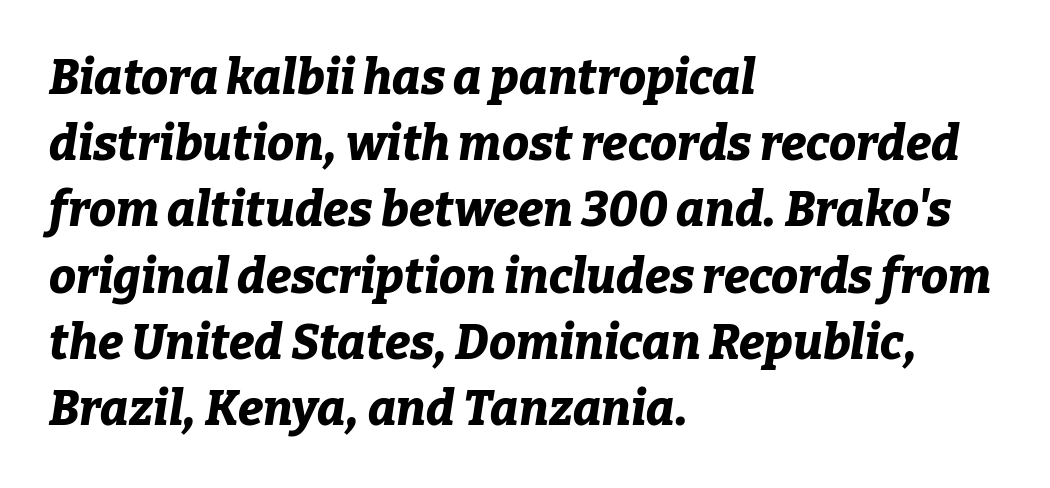
A typesetter would call this proportional, since set widths differ per character. Observe the lean: these are italic letterforms. Leading: standard. Anything drawn beneath the words? Only blank space. The rendering anchors every line to the left-hand side.
